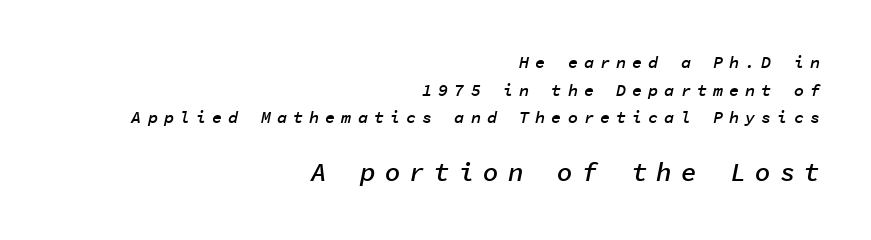
Q: Is the text bold? A: Semi-bold.
Q: Is the text italic (slanted)? A: Yes, it leans right by about 11 degrees.
Q: Is the text underlined? A: No.
Q: How is the paragraph aligned? A: Right-aligned.
Q: Is the spacing between letters normal or unusually wide? A: Unusually wide.
Q: Is the spacing between lines tight, normal or loose? A: Normal.
Q: Which block of text is set in a larger size, the first (top) or the second (bottom)? A: The second (bottom) one.
